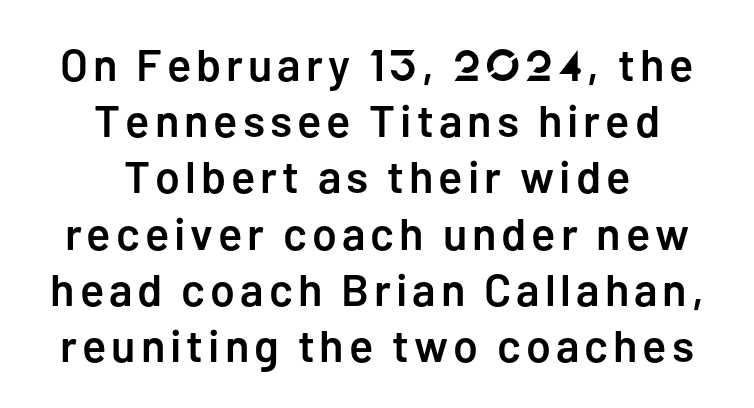
The image shows 45 px semibold sans-serif type, upright; set centered, normal line spacing (1.25x), not underlined; low stroke contrast and a medium x-height.
